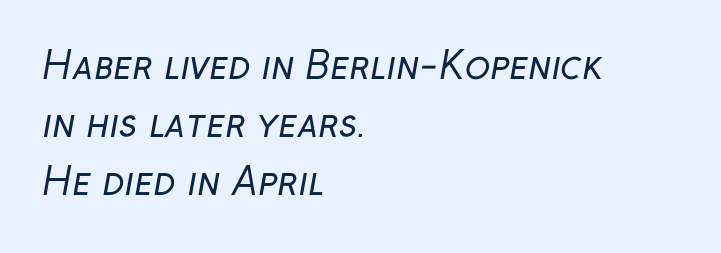
{"serif": "no", "bold": "no", "weight": "regular", "width": "normal", "stroke_contrast": "low", "x_height": "medium", "monospaced": "no", "underline": "no", "align": "left", "line_spacing": "normal", "line_spacing_ratio": 1.57, "letter_spacing": "normal", "letter_spacing_em": 0.0, "glyph_px": 37}
